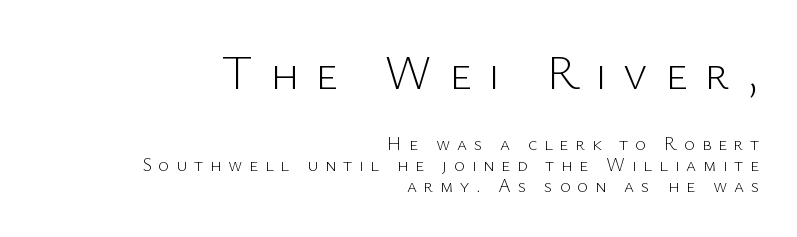
Nope, not italic — everything's standing straight. The face used here is rendered with a markedly widened letterfit. Bare-footed words on every line. Leading is clearly below the norm, producing a dense column.
